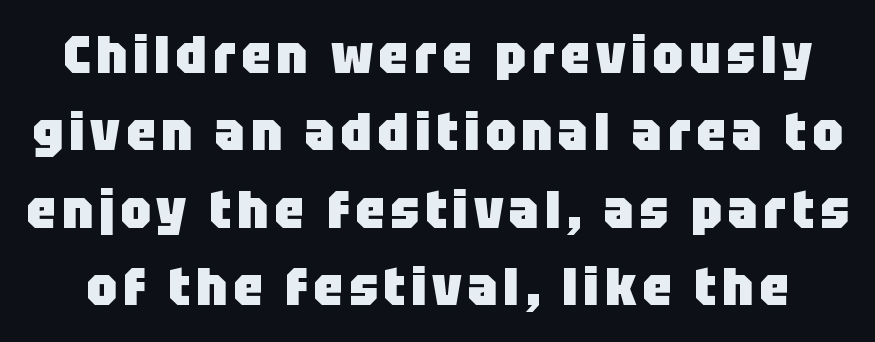
The image shows 53 px heavy sans-serif type, upright; set normal line spacing (1.46x), not underlined; low stroke contrast and a large x-height.
